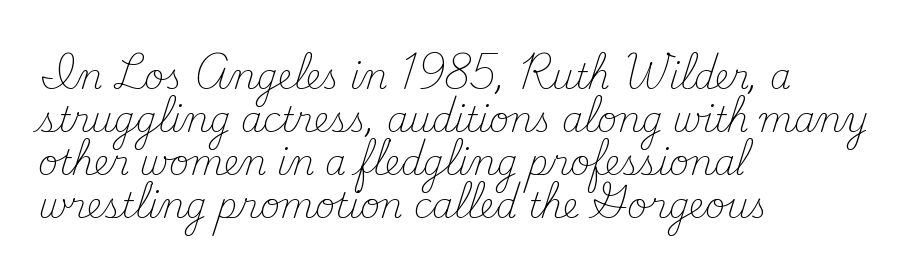
The image shows 34 px light serif type; set left-aligned, normal line spacing (1.26x), normal letter spacing, not underlined; medium stroke contrast and a small x-height.
